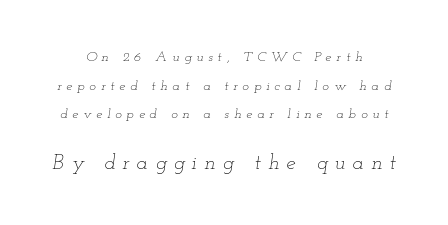
The image shows 21 px text type, italic (leaning right); set loose line spacing (2.05x), unusually wide letter spacing (+0.34 em), not underlined; the second (bottom) block is 1.5x larger.
